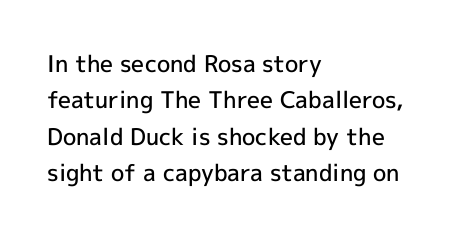
Q: Is the text bold? A: Semi-bold.
Q: Is the text italic (slanted)? A: No, it is upright.
Q: Is the text underlined? A: No.
Q: How is the paragraph aligned? A: Left-aligned.
Q: Is the spacing between letters normal or unusually wide? A: Normal.
Q: Is the spacing between lines tight, normal or loose? A: Normal.
